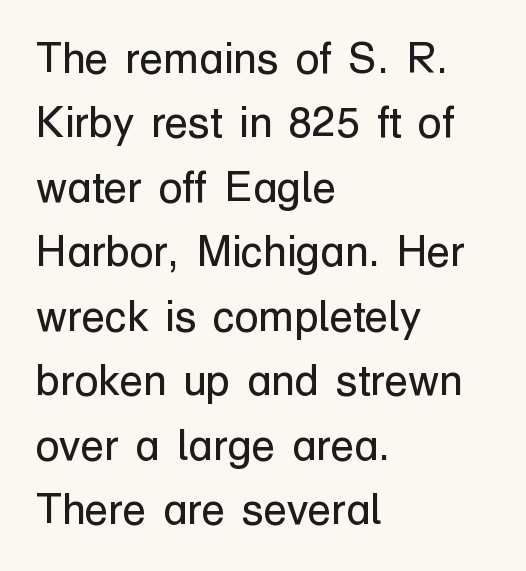
Q: Is the text bold? A: No.
Q: Is the text italic (slanted)? A: No, it is upright.
Q: Is the typeface a serif or a sans-serif typeface? A: Sans-serif.
Q: Is the text underlined? A: No.
Q: How is the paragraph aligned? A: Left-aligned.
Q: Is the spacing between letters normal or unusually wide? A: Normal.
Q: Is the spacing between lines tight, normal or loose? A: Normal.
Q: Width (condensed, normal, or wide)? A: Normal.
Q: Stroke contrast? A: Low.
Q: x-height? A: Medium.
Q: Monospaced? A: No.
